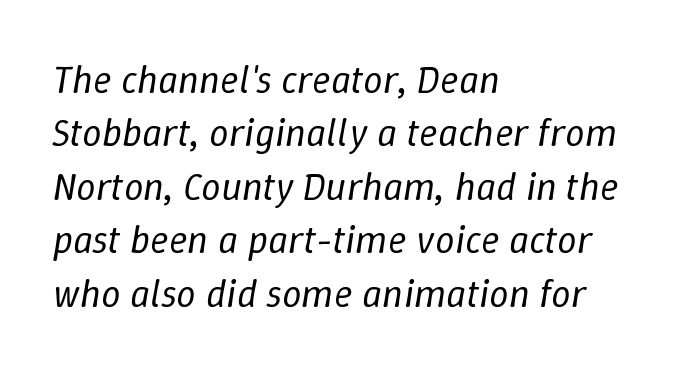
Q: Is the text bold? A: No.
Q: Is the text italic (slanted)? A: Yes, it leans right by about 9 degrees.
Q: Is the text underlined? A: No.
Q: How is the paragraph aligned? A: Left-aligned.
Q: Is the spacing between letters normal or unusually wide? A: Normal.
Q: Is the spacing between lines tight, normal or loose? A: Normal.
Q: Width (condensed, normal, or wide)? A: Normal.
Q: Stroke contrast? A: Low.
Q: x-height? A: Medium.
Q: Monospaced? A: No.
